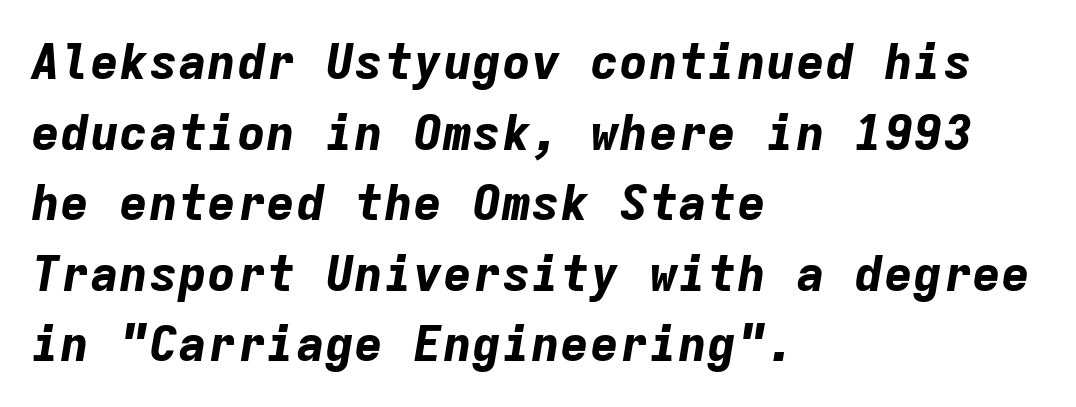
{"italic": "yes", "lean": "right", "slant_degrees": 9, "bold": "yes", "weight": "bold", "width": "normal", "stroke_contrast": "low", "x_height": "medium", "monospaced": "yes", "underline": "no", "align": "left", "line_spacing": "normal", "line_spacing_ratio": 1.44, "letter_spacing": "normal", "letter_spacing_em": 0.0, "glyph_px": 49}
